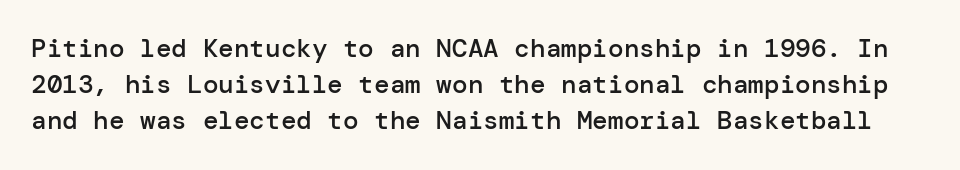
Each new line begins a customary step beneath the previous one. Caption: semibold face, moderately heavy strokes. Only glyphs here, with clear space below each row. Look at the tracking — it's just the regular setting, nothing added. Nope, not italic — everything's standing straight.
